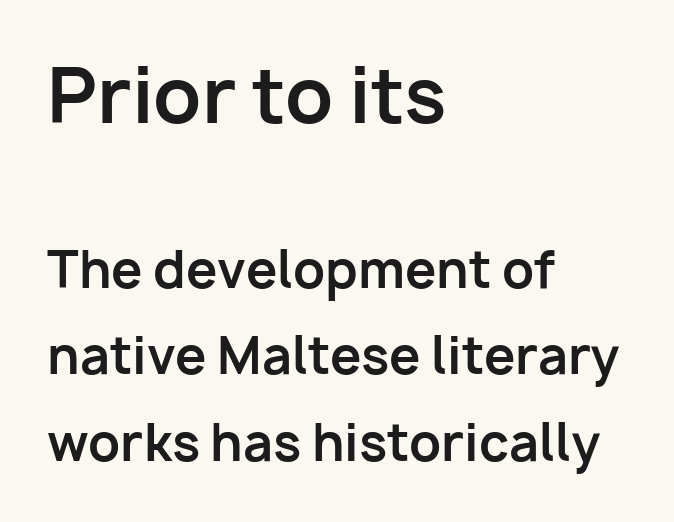
The image shows 75 px bold sans-serif type, upright; set left-aligned, line spacing 1.73x, normal letter spacing, not underlined; the first (top) block is 1.5x larger; low stroke contrast and a medium x-height.
